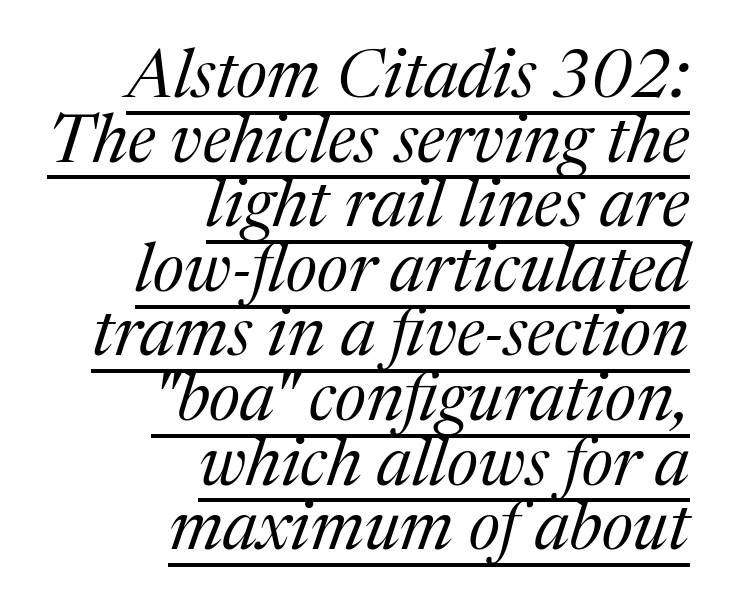
Q: Is the text bold? A: No.
Q: Is the text italic (slanted)? A: Yes, it leans right by about 17 degrees.
Q: Is the typeface a serif or a sans-serif typeface? A: Serif.
Q: Is the text underlined? A: Yes.
Q: How is the paragraph aligned? A: Right-aligned.
Q: Is the spacing between letters normal or unusually wide? A: Normal.
Q: Is the spacing between lines tight, normal or loose? A: Tight.
Q: Width (condensed, normal, or wide)? A: Normal.
Q: Stroke contrast? A: Medium.
Q: x-height? A: Medium.
Q: Monospaced? A: No.
